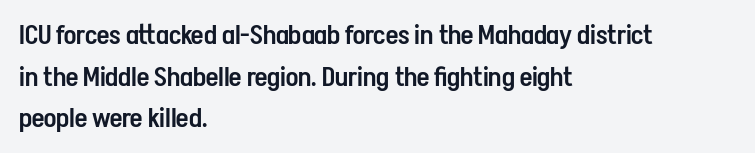
The image shows 27 px text type, upright; set left-aligned, normal line spacing (1.54x), normal letter spacing, not underlined.
